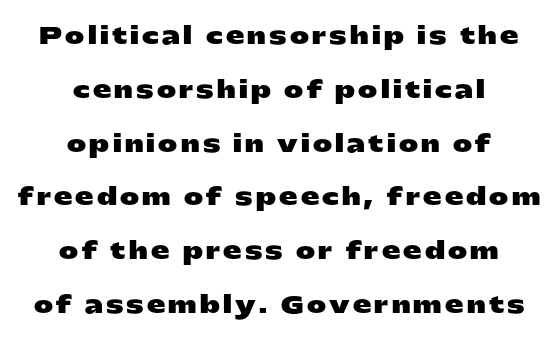
The image shows 23 px bold type, upright; set centered, loose line spacing (2.34x), not underlined.
